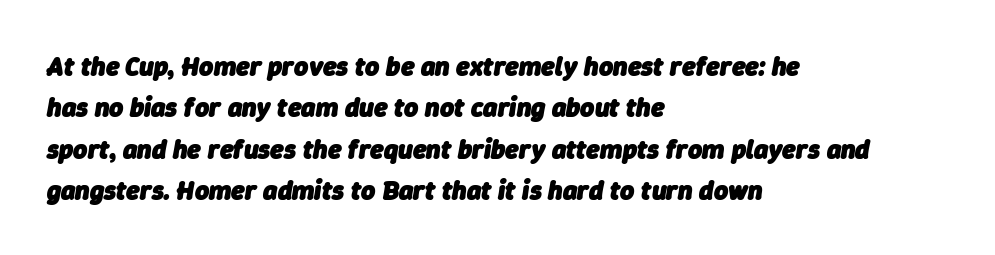
Q: Is the text bold? A: Yes.
Q: Is the text italic (slanted)? A: Yes, it leans right by about 9 degrees.
Q: Is the text underlined? A: No.
Q: How is the paragraph aligned? A: Left-aligned.
Q: Is the spacing between letters normal or unusually wide? A: Normal.
Q: Is the spacing between lines tight, normal or loose? A: Normal.
